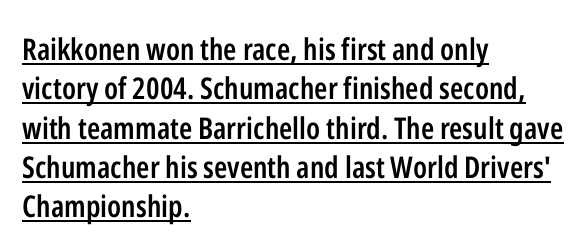
Q: Is the text bold? A: Semi-bold.
Q: Is the text italic (slanted)? A: No, it is upright.
Q: Is the typeface a serif or a sans-serif typeface? A: Sans-serif.
Q: Is the text underlined? A: Yes.
Q: How is the paragraph aligned? A: Left-aligned.
Q: Is the spacing between letters normal or unusually wide? A: Normal.
Q: Is the spacing between lines tight, normal or loose? A: Normal.
Q: Width (condensed, normal, or wide)? A: Condensed.
Q: Stroke contrast? A: Low.
Q: x-height? A: Medium.
Q: Monospaced? A: No.
